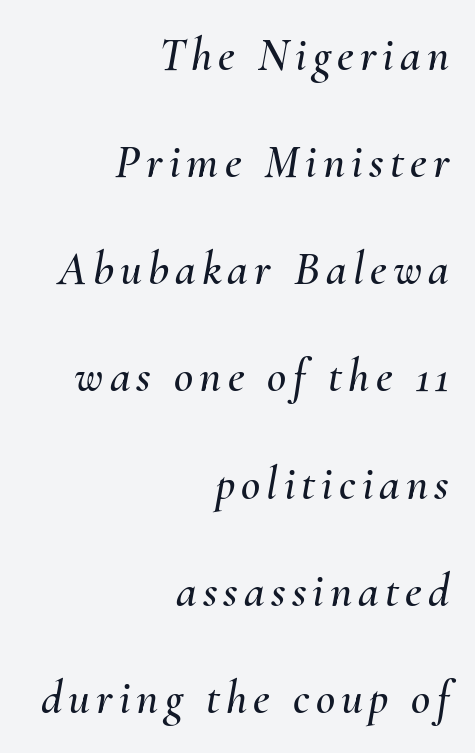
The image shows 47 px text type, italic (leaning right); set right-aligned, loose line spacing (2.28x), not underlined; medium stroke contrast and a small x-height.
